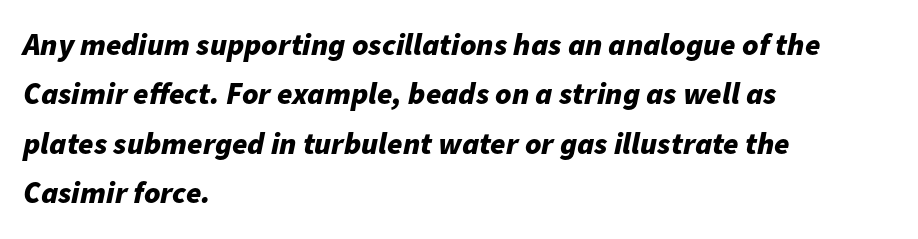
The image shows 31 px bold type, italic (leaning right); set left-aligned, normal line spacing (1.59x), normal letter spacing, not underlined; low stroke contrast and a medium x-height.
